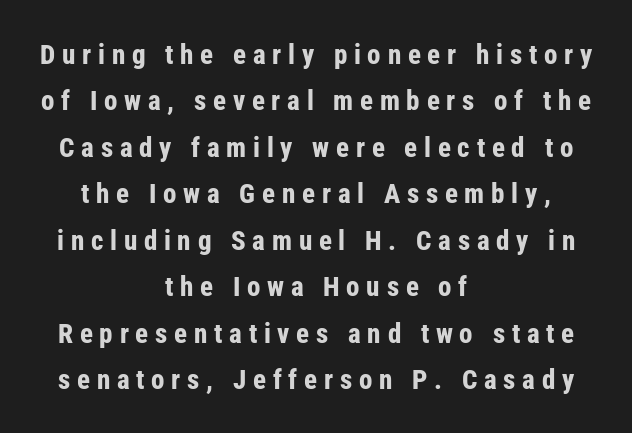
The image shows 27 px bold type, upright; set centered, line spacing 1.72x, unusually wide letter spacing (+0.25 em), not underlined.
